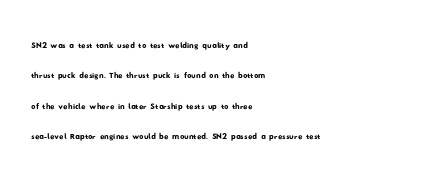
In CSS terms this would be text-align: left. Quick note: interline space is typical. Students, note that the glyphs here touch the page at normal intervals. This rendering features lettering with no underline.
